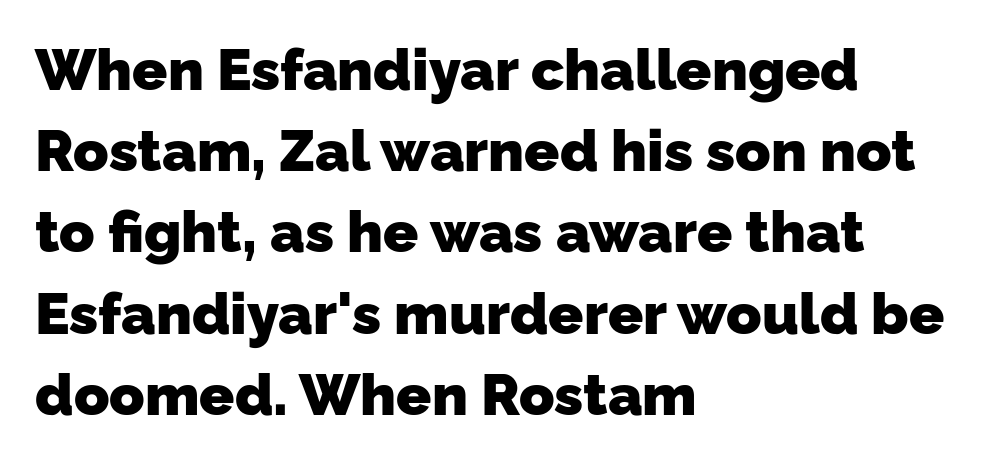
The image shows 58 px heavy sans-serif type; set left-aligned, normal line spacing (1.4x), normal letter spacing, not underlined; low stroke contrast and a medium x-height.
